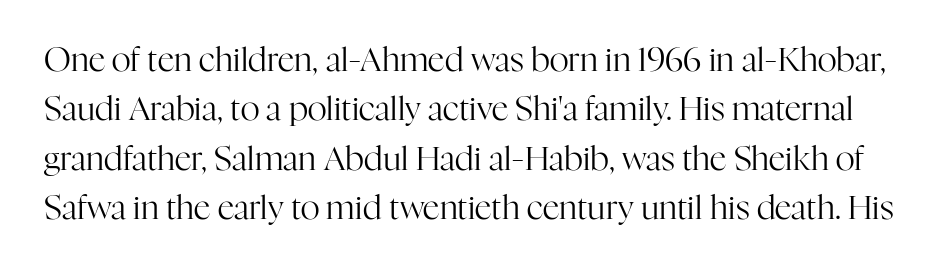
Think of a printed novel: that variable character pitch is what you see here. One glance says typical: line gaps are just what's usual. Words appear dense and cohesive because spacing is normal. No heavy texture on the line: the type isn't bold.
